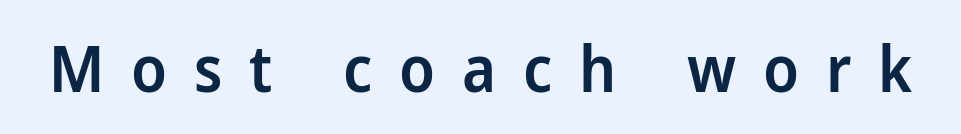
Q: Is the text bold? A: Semi-bold.
Q: Is the text italic (slanted)? A: No, it is upright.
Q: Is the typeface a serif or a sans-serif typeface? A: Sans-serif.
Q: Is the text underlined? A: No.
Q: Is the spacing between letters normal or unusually wide? A: Unusually wide.
Q: Width (condensed, normal, or wide)? A: Normal.
Q: Stroke contrast? A: Low.
Q: x-height? A: Medium.
Q: Monospaced? A: No.
